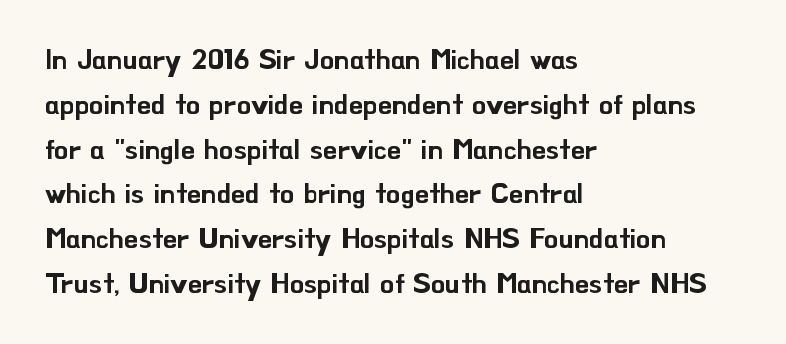
{"serif": "no", "italic": "no", "width": "normal", "stroke_contrast": "low", "x_height": "small", "monospaced": "no", "underline": "no", "align": "left", "line_spacing": "normal", "line_spacing_ratio": 1.6, "letter_spacing": "normal", "letter_spacing_em": 0.0, "glyph_px": 28}
